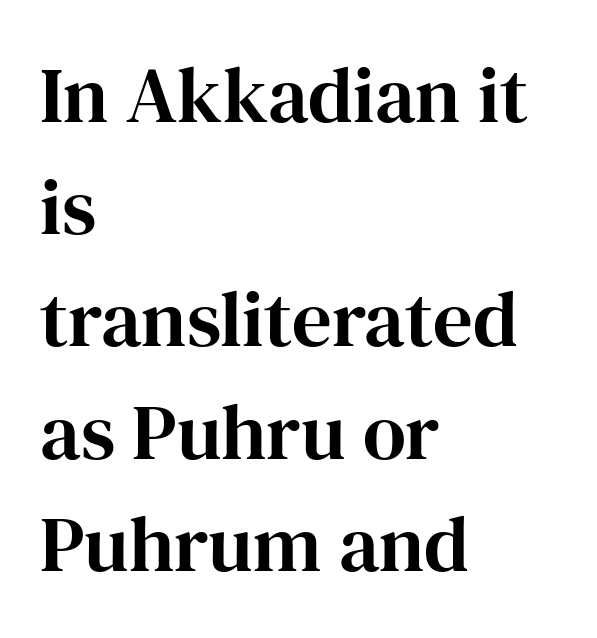
{"serif": "yes", "italic": "no", "width": "normal", "stroke_contrast": "high", "x_height": "medium", "monospaced": "no", "underline": "no", "align": "left", "line_spacing": "normal", "line_spacing_ratio": 1.42, "letter_spacing": "normal", "letter_spacing_em": 0.0, "glyph_px": 79}
